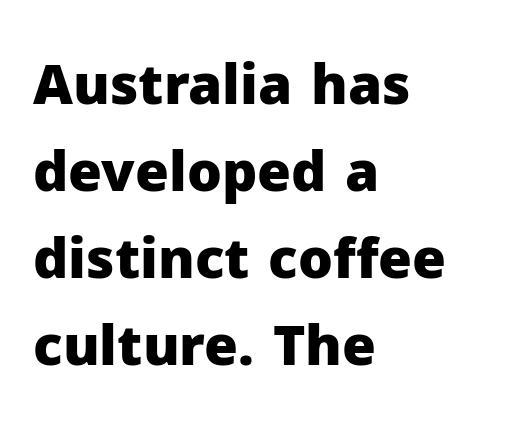
{"serif": "no", "italic": "no", "bold": "yes", "weight": "heavy", "width": "normal", "stroke_contrast": "low", "x_height": "medium", "monospaced": "no", "underline": "no", "align": "left", "line_spacing": "normal", "line_spacing_ratio": 1.58, "letter_spacing": "normal", "letter_spacing_em": 0.0, "glyph_px": 55}
